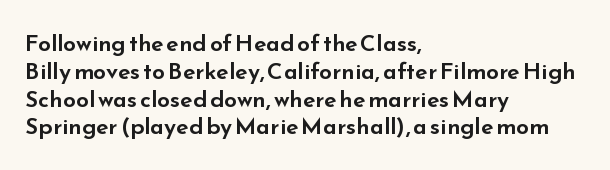
Here the glyphs are tracked normally, forming tight word shapes. The specimen omits any rule beneath the text block's lines. Vertical strokes here are truly vertical. The lines in this sample share a left origin and differ only in where they stop.
